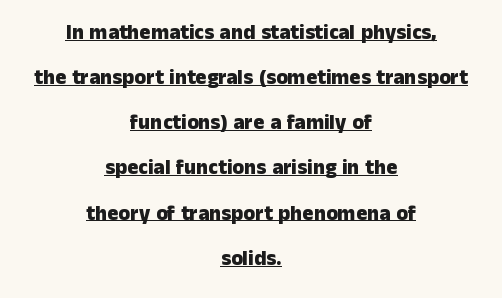
The image shows 21 px bold type, upright; set centered, loose line spacing (2.15x), normal letter spacing, underlined.
